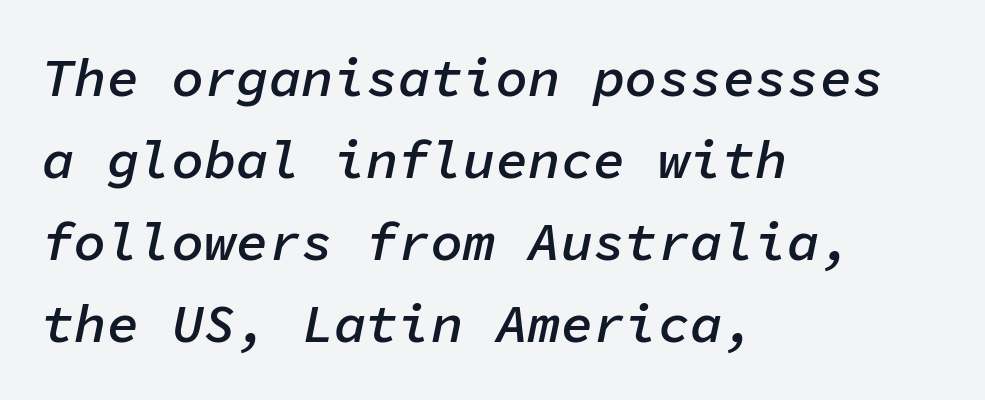
The image shows 54 px semibold type, italic (leaning right), monospaced; set left-aligned, normal line spacing (1.52x), normal letter spacing, not underlined; low stroke contrast and a medium x-height.
